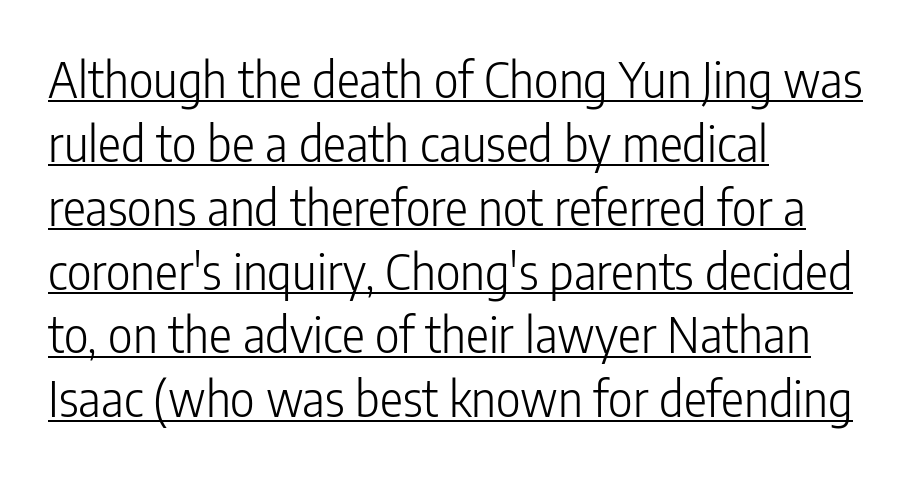
The typography opts for an upright posture over an oblique one. Letterform terminals end flat and unadorned throughout the passage. The typesetting does not lean heavy: it is not bold. Honestly, the letter spacing is just normal — you wouldn't notice it. The passage shown is underscored from start to finish.
